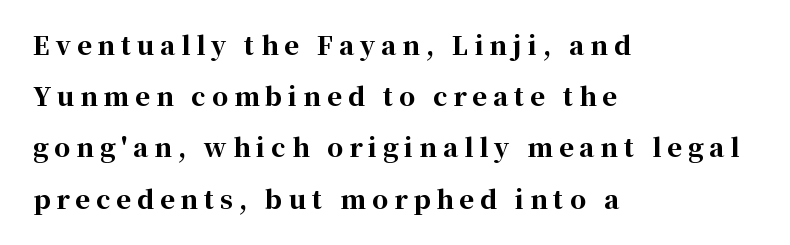
The image shows 25 px bold type, upright; set left-aligned, loose line spacing (2.05x), unusually wide letter spacing (+0.24 em), not underlined.
